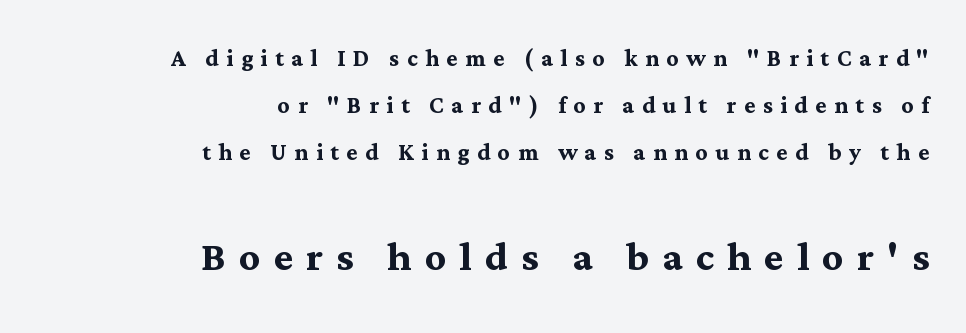
{"serif": "yes", "italic": "no", "bold": "yes", "weight": "semibold", "width": "normal", "stroke_contrast": "medium", "x_height": "medium", "monospaced": "no", "underline": "no", "align": "right", "line_spacing": "normal", "line_spacing_ratio": 1.57, "letter_spacing": "wide", "letter_spacing_em": 0.25, "larger_block": "second", "size_ratio": 1.73, "glyph_px": 52}
